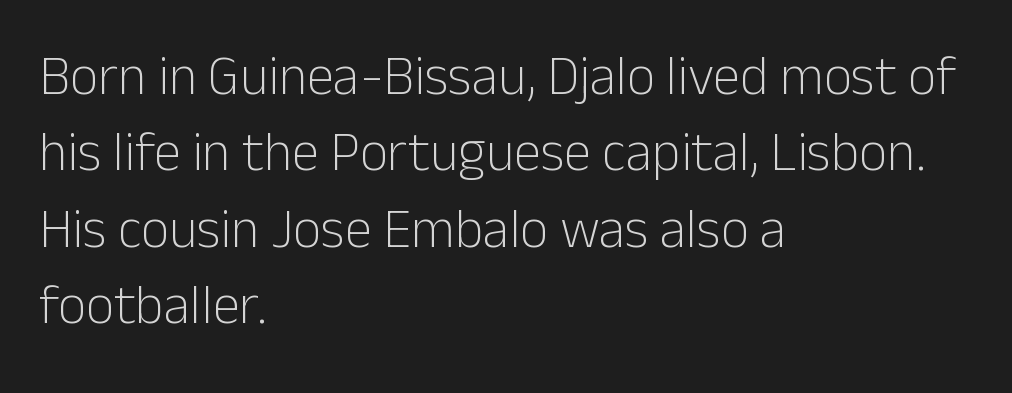
The image shows 55 px light sans-serif type, upright; set left-aligned, normal line spacing (1.39x), normal letter spacing, not underlined; low stroke contrast and a medium x-height.
